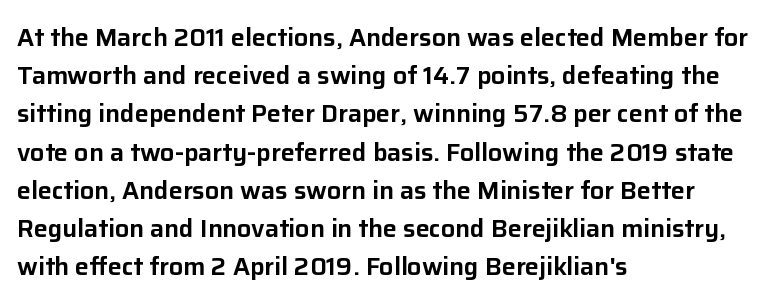
The image shows 25 px text type, upright; set left-aligned, normal line spacing (1.53x), normal letter spacing, not underlined.
